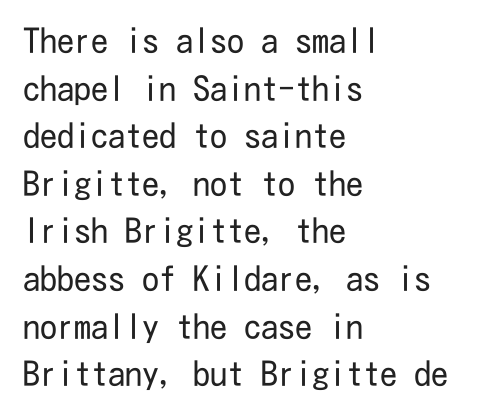
{"serif": "no", "italic": "no", "bold": "no", "weight": "regular", "width": "condensed", "stroke_contrast": "low", "x_height": "medium", "underline": "no", "align": "left", "line_spacing": "normal", "line_spacing_ratio": 1.4, "letter_spacing": "normal", "letter_spacing_em": 0.0, "glyph_px": 34}
